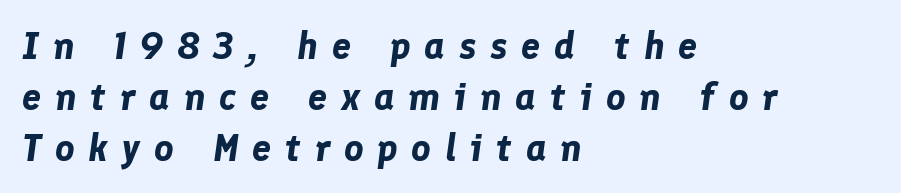
{"italic": "yes", "lean": "right", "slant_degrees": 8, "bold": "yes", "weight": "bold", "width": "normal", "stroke_contrast": "low", "x_height": "medium", "monospaced": "no", "underline": "no", "align": "left", "line_spacing": "normal", "line_spacing_ratio": 1.34, "letter_spacing": "wide", "letter_spacing_em": 0.36, "glyph_px": 38}
